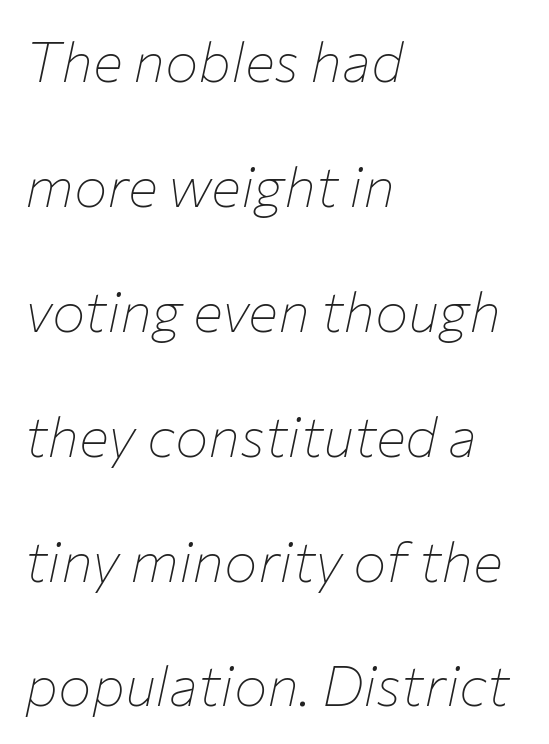
Q: Is the text bold? A: No.
Q: Is the text italic (slanted)? A: Yes, it leans right by about 12 degrees.
Q: Is the text underlined? A: No.
Q: How is the paragraph aligned? A: Left-aligned.
Q: Is the spacing between letters normal or unusually wide? A: Normal.
Q: Is the spacing between lines tight, normal or loose? A: Loose.
Q: Width (condensed, normal, or wide)? A: Normal.
Q: Stroke contrast? A: Low.
Q: x-height? A: Medium.
Q: Monospaced? A: No.
